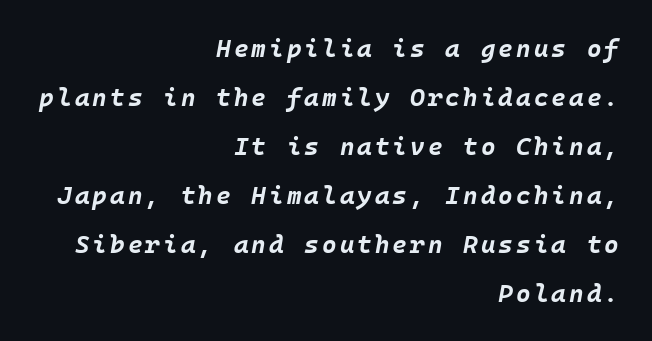
Does the copy run flush right? Yes — the right margin is perfectly even. Check the space under the baseline: it is left empty. Posture: slanted. Compared with an ordinary text face, these strokes are far heavier — a full bold. In terms of leading, this rendering errs on the spacious side.
